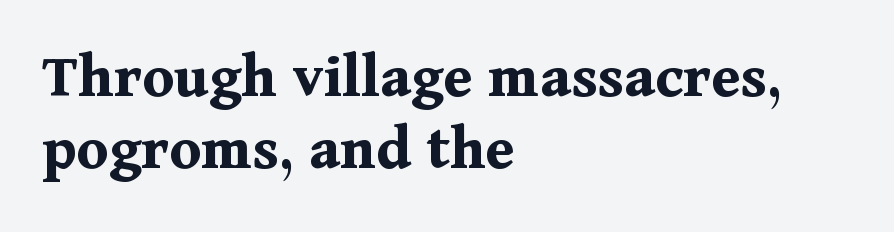
The line texture is even and compact thanks to regular tracking. In terms of leading, this rendering errs on the cramped side. The ragged edge is on the right, which tells us the setting is flush left. It's the straight-up-and-down kind of type. Glance below the letters and you will spot only blank space. The rendering shows small feet on the letterforms — a serif design.
